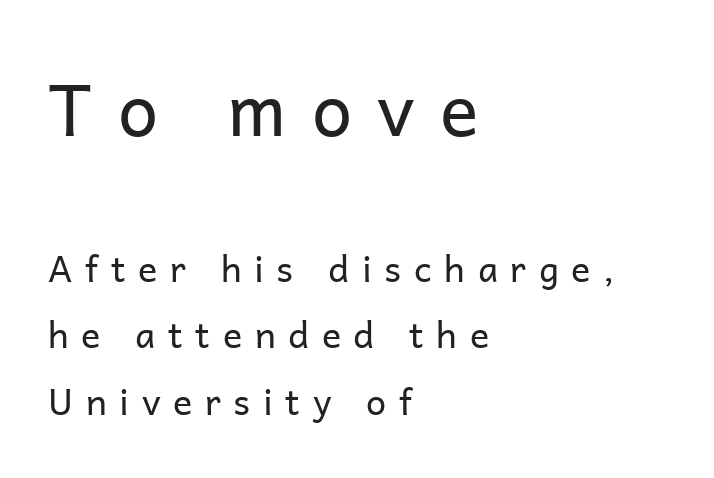
This sample uses a sans-serif face. Here the designer chose a conventional face with non-uniform glyph widths. Which margin do the lines hug? The left one — the right edge is uneven. Size contrast runs from large at the top to small at the bottom. Notice how the stems are strictly vertical — no italics here.
